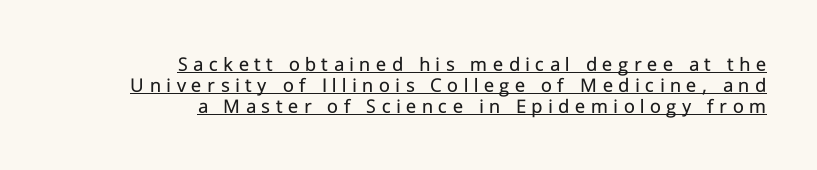
The image shows 21 px text type, upright; set right-aligned, tight line spacing (1.0x), unusually wide letter spacing (+0.26 em), underlined.
